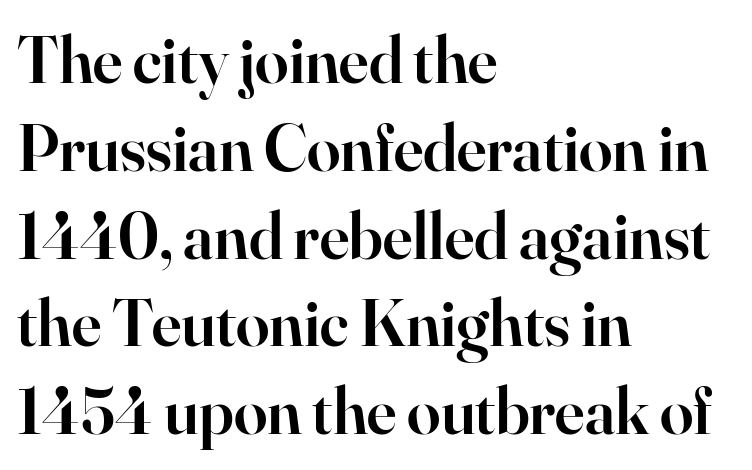
Q: Is the text bold? A: Semi-bold.
Q: Is the text italic (slanted)? A: No, it is upright.
Q: Is the typeface a serif or a sans-serif typeface? A: Serif.
Q: Is the text underlined? A: No.
Q: How is the paragraph aligned? A: Left-aligned.
Q: Is the spacing between letters normal or unusually wide? A: Normal.
Q: Is the spacing between lines tight, normal or loose? A: Normal.
Q: Width (condensed, normal, or wide)? A: Normal.
Q: Stroke contrast? A: High.
Q: x-height? A: Small.
Q: Monospaced? A: No.
